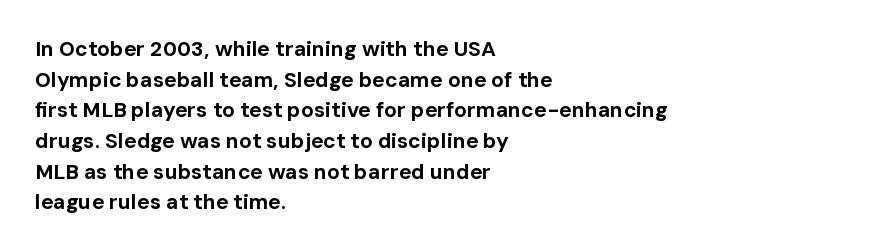
The image shows 21 px bold type, upright; set left-aligned, normal line spacing (1.46x), normal letter spacing, not underlined.
